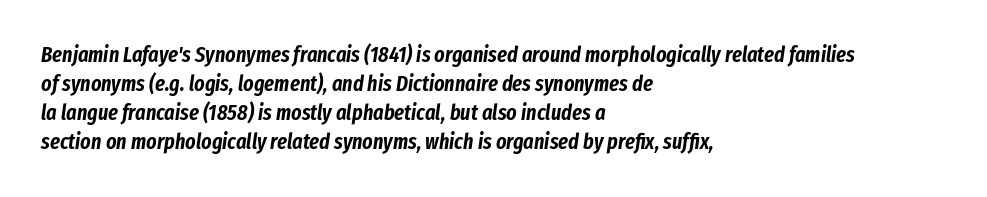
Q: Is the text italic (slanted)? A: Yes, it leans right by about 8 degrees.
Q: Is the text underlined? A: No.
Q: How is the paragraph aligned? A: Left-aligned.
Q: Is the spacing between letters normal or unusually wide? A: Normal.
Q: Is the spacing between lines tight, normal or loose? A: Normal.
